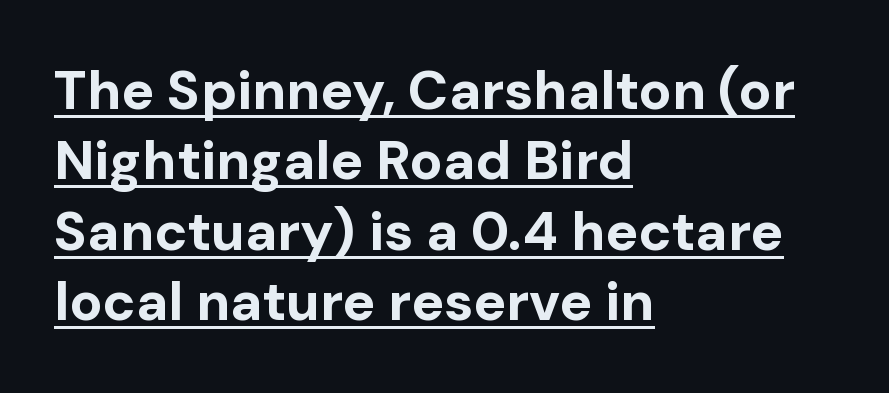
Q: Is the text bold? A: Yes.
Q: Is the text italic (slanted)? A: No, it is upright.
Q: Is the typeface a serif or a sans-serif typeface? A: Sans-serif.
Q: Is the text underlined? A: Yes.
Q: How is the paragraph aligned? A: Left-aligned.
Q: Is the spacing between letters normal or unusually wide? A: Normal.
Q: Is the spacing between lines tight, normal or loose? A: Normal.
Q: Width (condensed, normal, or wide)? A: Normal.
Q: Stroke contrast? A: Low.
Q: x-height? A: Medium.
Q: Monospaced? A: No.
